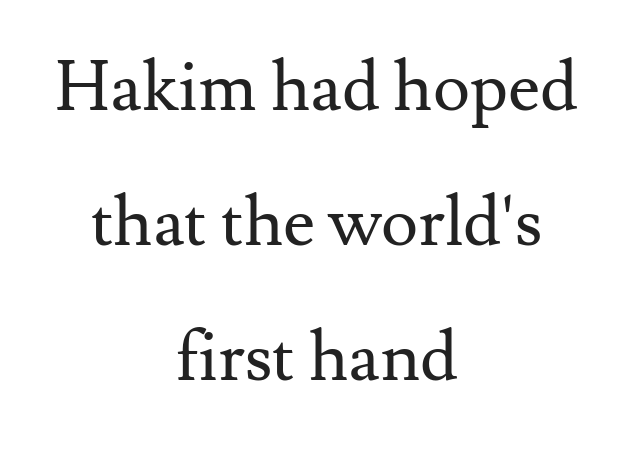
{"serif": "yes", "italic": "no", "bold": "no", "weight": "regular", "width": "normal", "stroke_contrast": "medium", "x_height": "small", "monospaced": "no", "underline": "no", "align": "center", "line_spacing": "loose", "line_spacing_ratio": 1.93, "letter_spacing": "normal", "letter_spacing_em": 0.0, "glyph_px": 70}
